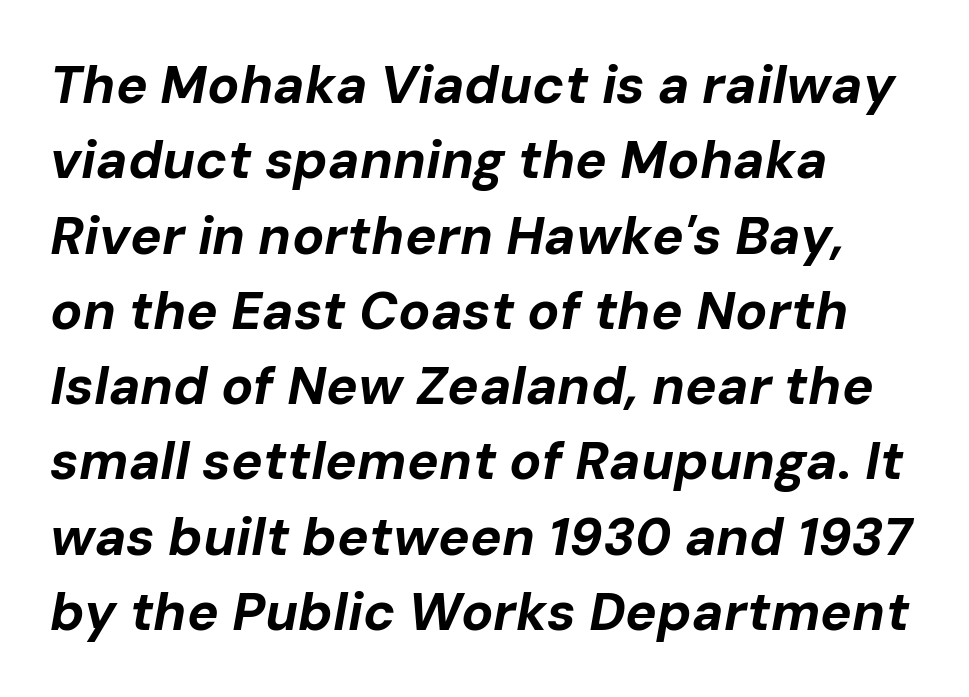
The image shows 53 px bold type, italic (leaning right); set left-aligned, normal line spacing (1.42x), normal letter spacing, not underlined; low stroke contrast and a medium x-height.
